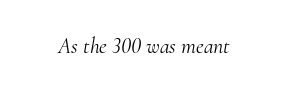
Descenders hang freely into open space. The axis of the letterforms is tilted away from vertical. Observe the ordinary spacing: letters are neighbours, not strangers. These glyphs show unthickened strokes, regular width or finer.
